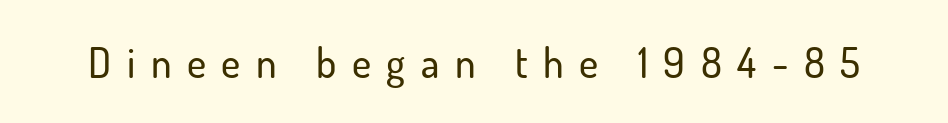
The image shows 41 px sans-serif type, upright; set unusually wide letter spacing (+0.38 em), not underlined; low stroke contrast and a small x-height.
